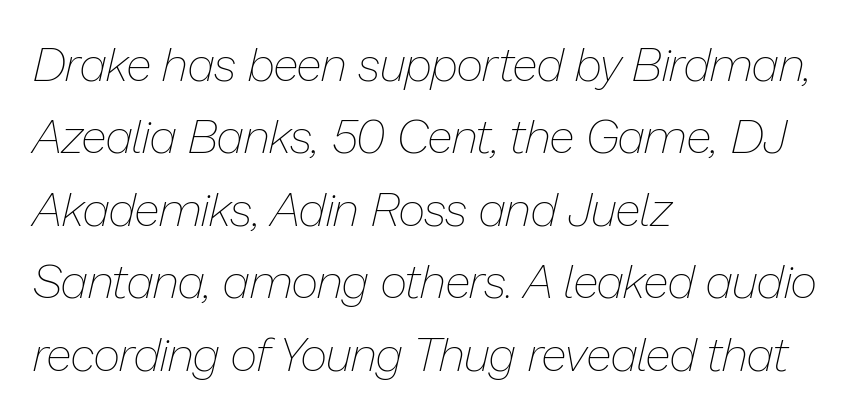
{"italic": "yes", "lean": "right", "slant_degrees": 13, "bold": "no", "weight": "thin", "width": "normal", "stroke_contrast": "low", "x_height": "medium", "monospaced": "no", "underline": "no", "align": "left", "line_spacing": "normal", "line_spacing_ratio": 1.54, "letter_spacing": "normal", "letter_spacing_em": 0.0, "glyph_px": 47}
